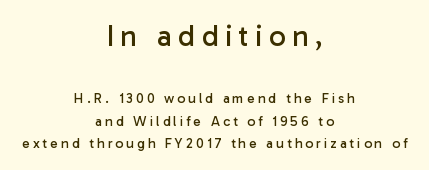
Q: Is the text bold? A: No.
Q: Is the text italic (slanted)? A: No, it is upright.
Q: Is the typeface a serif or a sans-serif typeface? A: Sans-serif.
Q: Is the text underlined? A: No.
Q: How is the paragraph aligned? A: Centered.
Q: Is the spacing between letters normal or unusually wide? A: Unusually wide.
Q: Is the spacing between lines tight, normal or loose? A: Normal.
Q: Which block of text is set in a larger size, the first (top) or the second (bottom)? A: The first (top) one.
Q: Width (condensed, normal, or wide)? A: Normal.
Q: Stroke contrast? A: Low.
Q: x-height? A: Medium.
Q: Monospaced? A: No.
